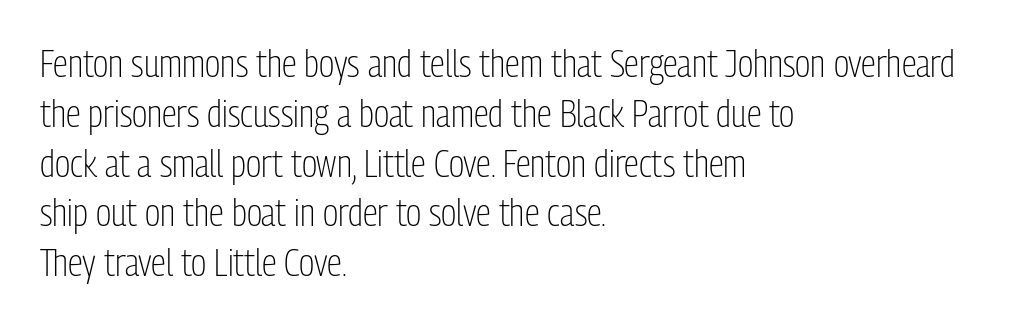
Spacing verdict: proportional, widths tailored to each character. The characters display no serif detailing; their extremities are plain. The typography opts for an upright posture over an oblique one. The strokes carry an ordinary text weight at most. Does extra space separate the letters? No, they use regular spacing.
